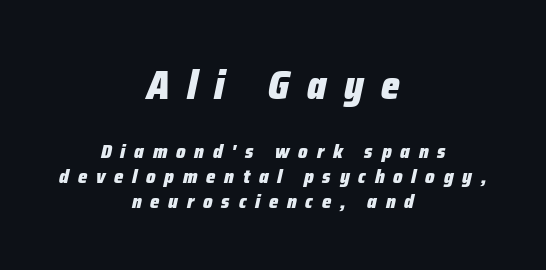
Q: Is the text bold? A: Yes.
Q: Is the text italic (slanted)? A: Yes, it leans right by about 12 degrees.
Q: Is the text underlined? A: No.
Q: How is the paragraph aligned? A: Centered.
Q: Is the spacing between letters normal or unusually wide? A: Unusually wide.
Q: Is the spacing between lines tight, normal or loose? A: Normal.
Q: Which block of text is set in a larger size, the first (top) or the second (bottom)? A: The first (top) one.
Q: Width (condensed, normal, or wide)? A: Condensed.
Q: Stroke contrast? A: Low.
Q: x-height? A: Medium.
Q: Monospaced? A: No.
